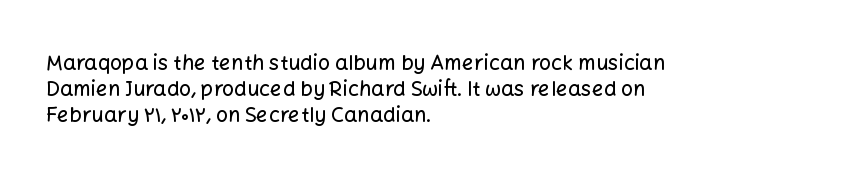
{"italic": "no", "underline": "no", "align": "left", "line_spacing_ratio": 1.23, "letter_spacing": "normal", "letter_spacing_em": 0.0, "glyph_px": 21}
